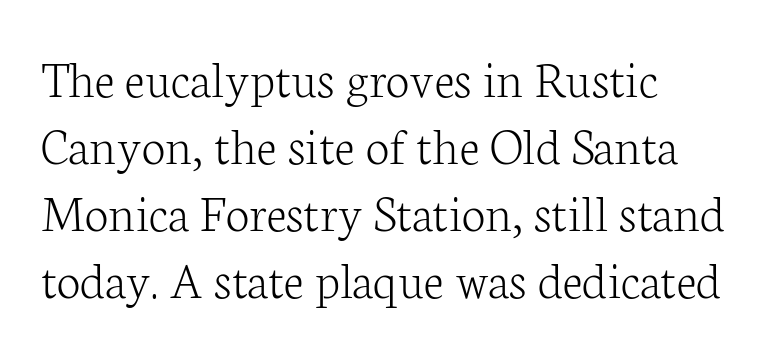
{"serif": "yes", "italic": "no", "bold": "no", "weight": "light", "width": "normal", "stroke_contrast": "low", "x_height": "medium", "monospaced": "no", "underline": "no", "align": "left", "line_spacing_ratio": 1.24, "letter_spacing": "normal", "letter_spacing_em": 0.0, "glyph_px": 54}
